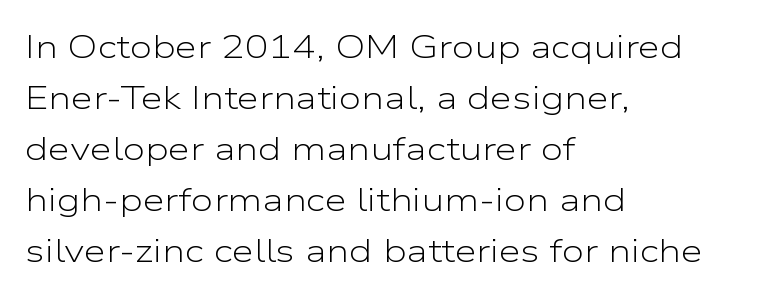
Q: Is the text bold? A: No.
Q: Is the text italic (slanted)? A: No, it is upright.
Q: Is the typeface a serif or a sans-serif typeface? A: Sans-serif.
Q: Is the text underlined? A: No.
Q: How is the paragraph aligned? A: Left-aligned.
Q: Is the spacing between letters normal or unusually wide? A: Normal.
Q: Is the spacing between lines tight, normal or loose? A: Normal.
Q: Width (condensed, normal, or wide)? A: Wide.
Q: Stroke contrast? A: Low.
Q: x-height? A: Medium.
Q: Monospaced? A: No.
